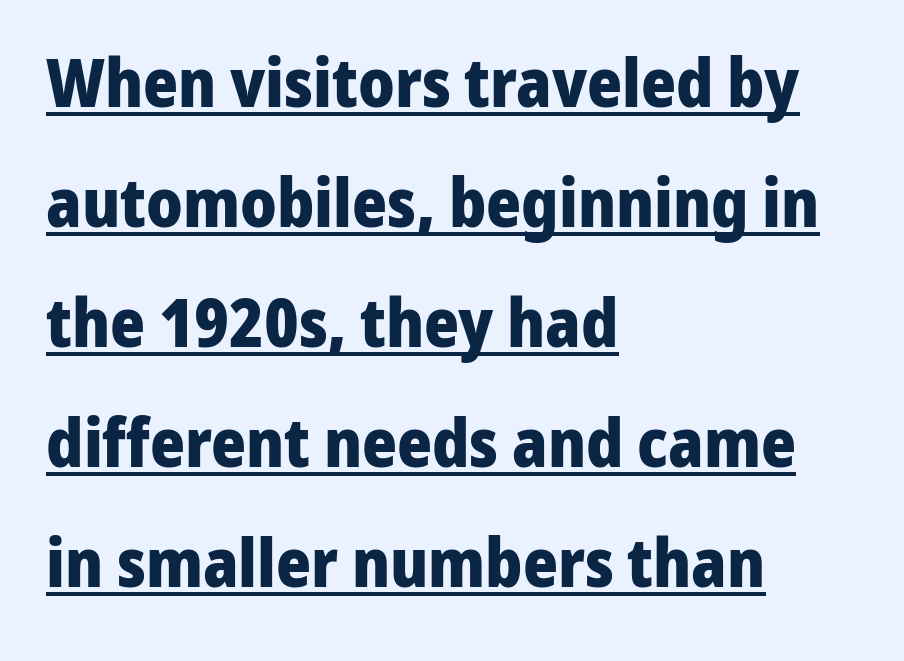
The image shows 67 px heavy sans-serif type, upright; set left-aligned, line spacing 1.79x, normal letter spacing, underlined; low stroke contrast and a medium x-height.
